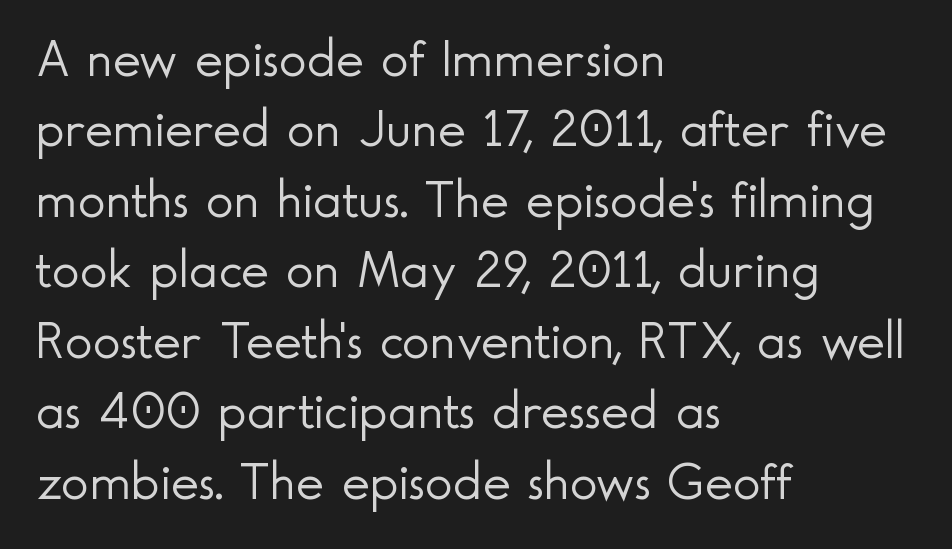
Does the lettering tilt? It doesn't — this is upright. Varying glyph widths throughout — classic text-font behaviour. Stem width sits at or under what a default text font uses. A sans-serif font was chosen for this passage. Inter-character spacing is left at the font's built-in metrics. Reading down the column, the eye jumps a familiar distance to each next line.
